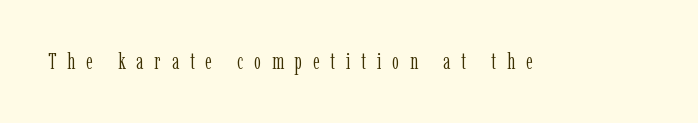
The image shows 22 px text type, upright; set unusually wide letter spacing (+0.5 em), not underlined.
